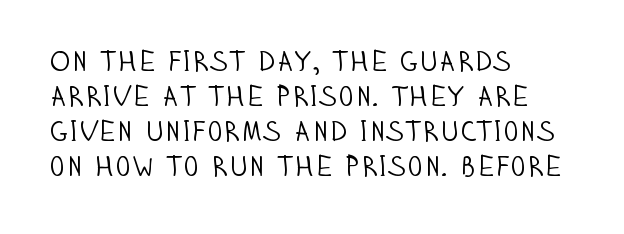
Q: Is the text bold? A: No.
Q: Is the text italic (slanted)? A: No, it is upright.
Q: Is the typeface a serif or a sans-serif typeface? A: Sans-serif.
Q: Is the text underlined? A: No.
Q: How is the paragraph aligned? A: Left-aligned.
Q: Is the spacing between letters normal or unusually wide? A: Normal.
Q: Width (condensed, normal, or wide)? A: Condensed.
Q: Stroke contrast? A: Low.
Q: x-height? A: Large.
Q: Monospaced? A: No.
